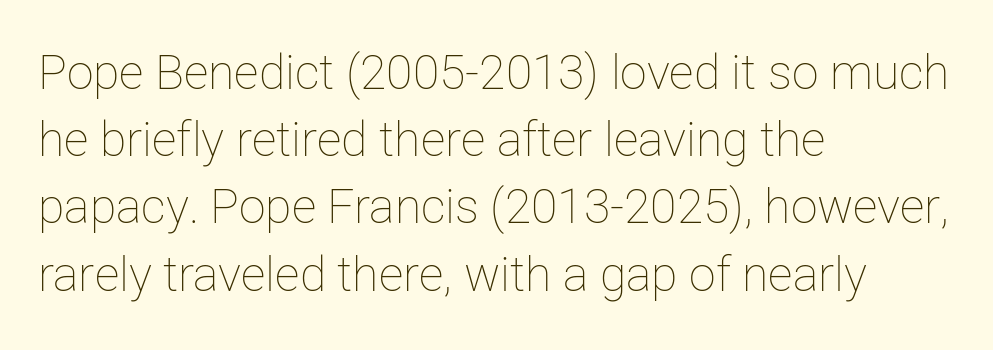
Regarding leading, the lines here are spaced in the standard way. Only glyphs here, with clear space below each row. Compared with a centered layout, this one pins lines to the left instead. These glyphs show unthickened strokes, regular width or finer.
